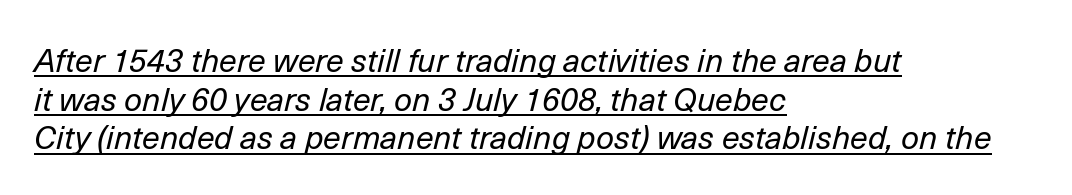
The image shows 32 px regular-weight type, italic (leaning right); set left-aligned, line spacing 1.21x, normal letter spacing, underlined; low stroke contrast and a medium x-height.
